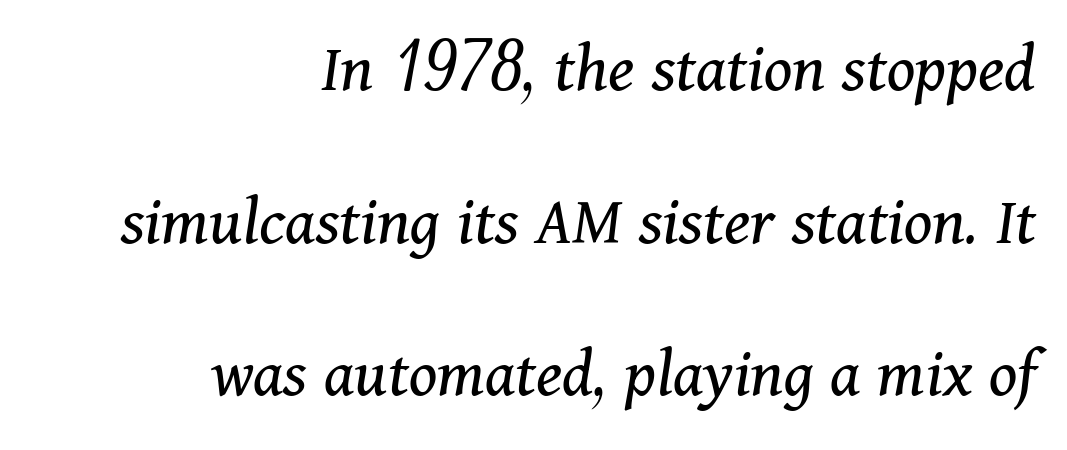
The image shows 71 px regular-weight serif type, italic (leaning right); set right-aligned, loose line spacing (2.15x), normal letter spacing, not underlined; medium stroke contrast and a medium x-height.
